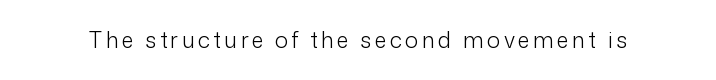
{"italic": "no", "bold": "no", "underline": "no", "glyph_px": 22}
